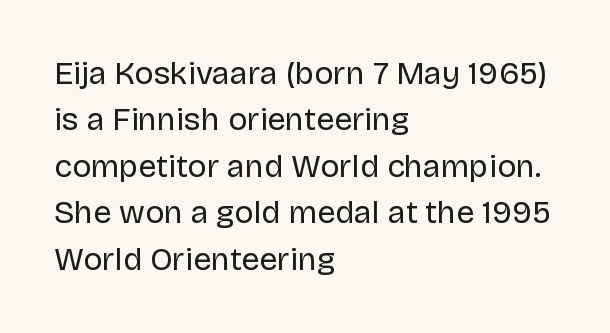
The image shows 32 px regular-weight sans-serif type, upright; set left-aligned, normal line spacing (1.45x), normal letter spacing, not underlined; low stroke contrast and a large x-height.
